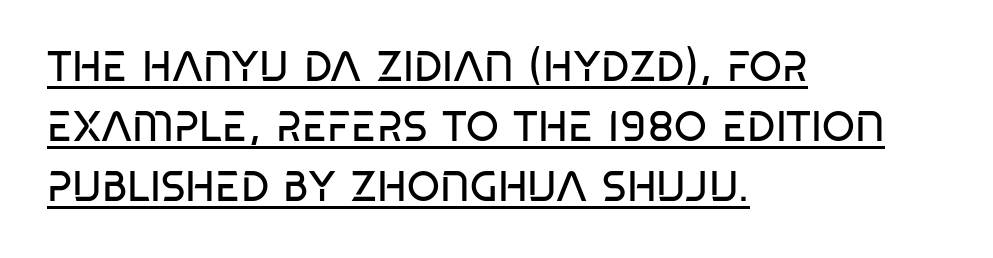
The image shows 42 px regular-weight, condensed sans-serif type; set left-aligned, normal line spacing (1.43x), normal letter spacing, underlined; low stroke contrast and a large x-height.
